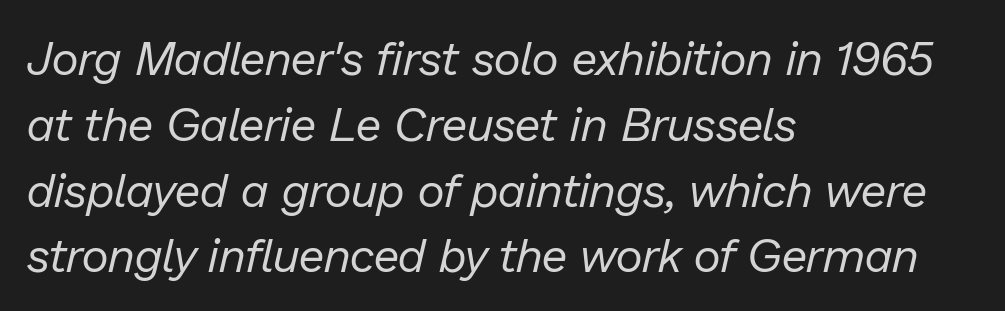
The image shows 47 px regular-weight type, italic (leaning right); set left-aligned, normal line spacing (1.4x), normal letter spacing, not underlined; low stroke contrast and a medium x-height.
